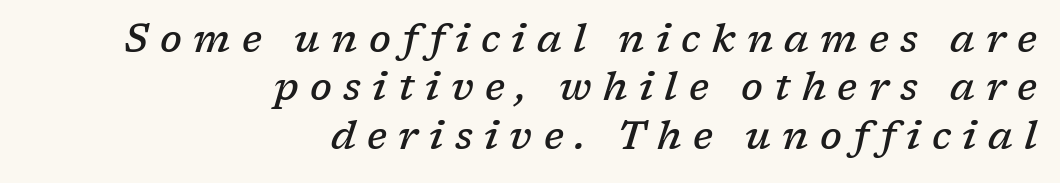
{"serif": "yes", "italic": "yes", "lean": "right", "slant_degrees": 17, "bold": "semi", "weight": "semibold", "width": "normal", "stroke_contrast": "low", "x_height": "medium", "monospaced": "no", "underline": "no", "align": "right", "line_spacing_ratio": 1.24, "letter_spacing": "wide", "letter_spacing_em": 0.29, "glyph_px": 39}
